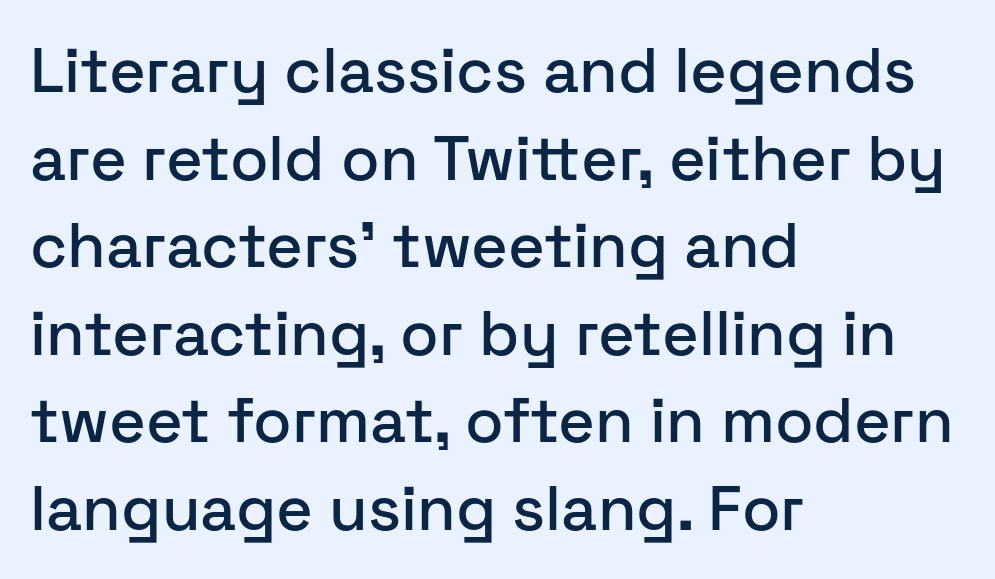
This rendering employs a face without finishing strokes, i.e., a sans-serif. How are the letters spaced? Ordinarily, with no added tracking. The vertical gap from one line to the next is medium. The space directly below the letters is spotless. The passage shown is typed in a proportional face where columns would drift.
